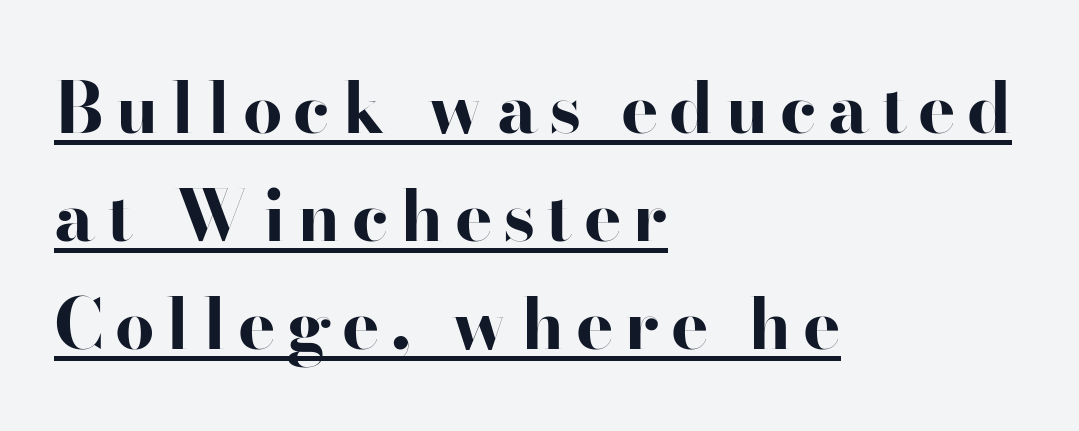
{"serif": "no", "italic": "no", "bold": "yes", "weight": "bold", "width": "wide", "stroke_contrast": "high", "x_height": "small", "monospaced": "no", "underline": "yes", "align": "left", "line_spacing": "normal", "line_spacing_ratio": 1.54, "glyph_px": 70}
